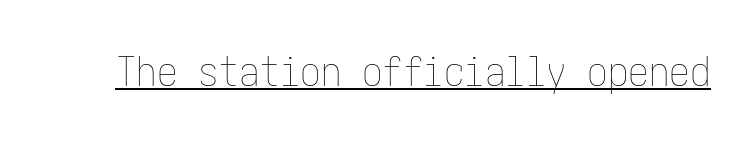
Q: Is the text bold? A: No.
Q: Is the text italic (slanted)? A: No, it is upright.
Q: Is the text underlined? A: Yes.
Q: Is the spacing between letters normal or unusually wide? A: Normal.
Q: Width (condensed, normal, or wide)? A: Condensed.
Q: Stroke contrast? A: Low.
Q: x-height? A: Medium.
